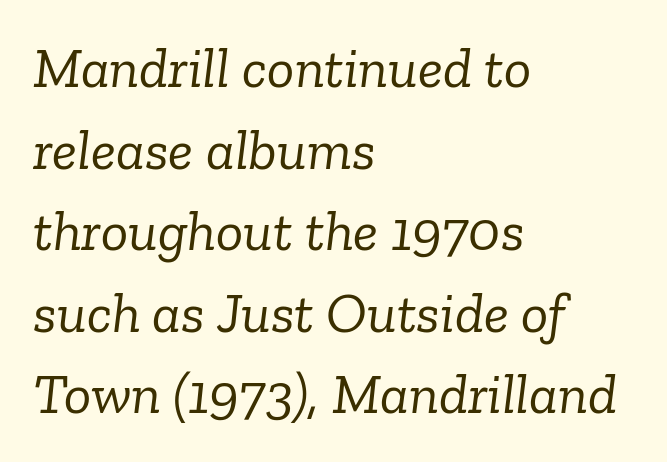
Q: Is the text bold? A: No.
Q: Is the text italic (slanted)? A: Yes, it leans right by about 6 degrees.
Q: Is the typeface a serif or a sans-serif typeface? A: Serif.
Q: Is the text underlined? A: No.
Q: How is the paragraph aligned? A: Left-aligned.
Q: Is the spacing between letters normal or unusually wide? A: Normal.
Q: Is the spacing between lines tight, normal or loose? A: Normal.
Q: Width (condensed, normal, or wide)? A: Normal.
Q: Stroke contrast? A: Low.
Q: x-height? A: Medium.
Q: Monospaced? A: No.
